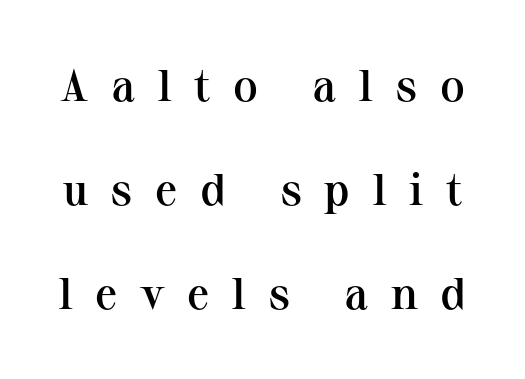
{"serif": "yes", "italic": "no", "bold": "semi", "weight": "semibold", "width": "normal", "stroke_contrast": "medium", "x_height": "medium", "monospaced": "no", "underline": "no", "line_spacing": "loose", "line_spacing_ratio": 2.31, "letter_spacing": "wide", "letter_spacing_em": 0.5, "glyph_px": 45}
